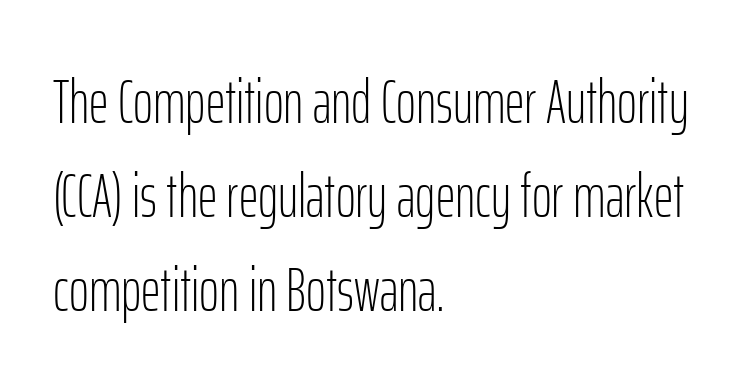
{"serif": "no", "italic": "no", "bold": "no", "weight": "light", "width": "condensed", "stroke_contrast": "low", "x_height": "medium", "monospaced": "no", "underline": "no", "align": "left", "line_spacing": "normal", "line_spacing_ratio": 1.54, "letter_spacing": "normal", "letter_spacing_em": 0.0, "glyph_px": 61}
